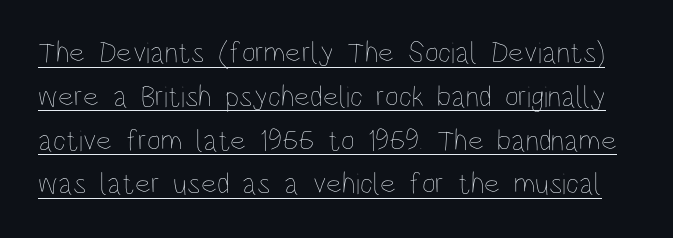
{"italic": "no", "bold": "no", "weight": "thin", "width": "condensed", "stroke_contrast": "low", "x_height": "large", "monospaced": "no", "underline": "yes", "line_spacing": "normal", "line_spacing_ratio": 1.46, "letter_spacing": "normal", "letter_spacing_em": 0.0, "glyph_px": 30}
